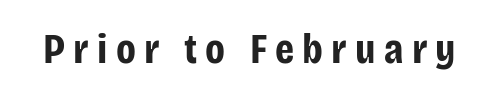
Just letters on the line, the space beneath them empty. Font category for this specimen: sans-serif. Weight: bold. Italic? Not at all — the glyphs are vertical. Do the characters align in a grid? No, the font is proportional.
